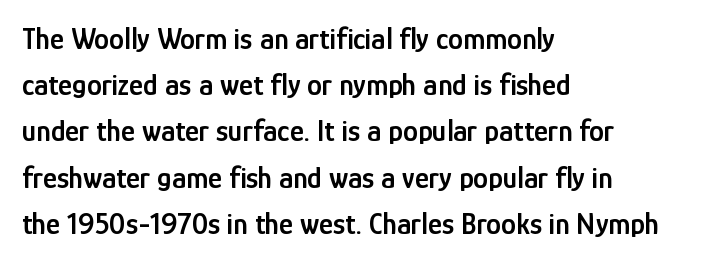
Q: Is the text bold? A: Semi-bold.
Q: Is the text italic (slanted)? A: No, it is upright.
Q: Is the typeface a serif or a sans-serif typeface? A: Sans-serif.
Q: Is the text underlined? A: No.
Q: How is the paragraph aligned? A: Left-aligned.
Q: Is the spacing between letters normal or unusually wide? A: Normal.
Q: Is the spacing between lines tight, normal or loose? A: Normal.
Q: Width (condensed, normal, or wide)? A: Condensed.
Q: Stroke contrast? A: Low.
Q: x-height? A: Medium.
Q: Monospaced? A: No.
